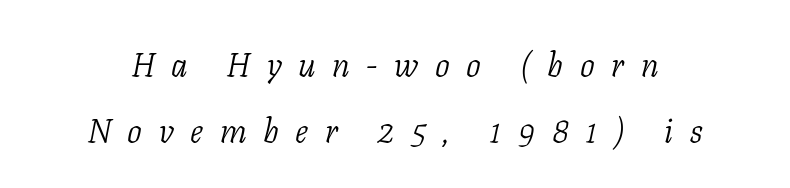
The image shows 33 px light serif type, italic (leaning right); set loose line spacing (2.0x), unusually wide letter spacing (+0.5 em), not underlined; low stroke contrast and a medium x-height.
